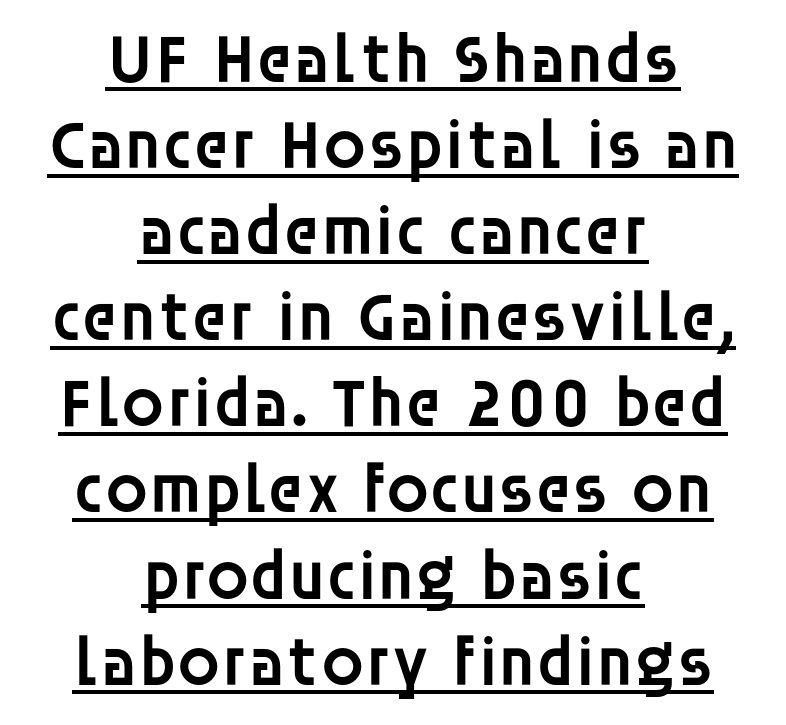
Q: Is the text bold? A: Semi-bold.
Q: Is the text italic (slanted)? A: No, it is upright.
Q: Is the typeface a serif or a sans-serif typeface? A: Sans-serif.
Q: Is the text underlined? A: Yes.
Q: How is the paragraph aligned? A: Centered.
Q: Is the spacing between letters normal or unusually wide? A: Normal.
Q: Width (condensed, normal, or wide)? A: Normal.
Q: Stroke contrast? A: Low.
Q: x-height? A: Large.
Q: Monospaced? A: No.
